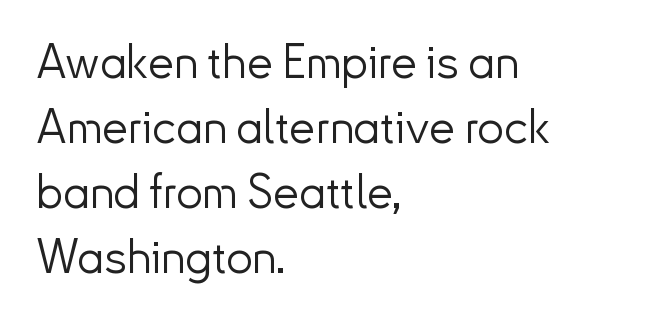
{"serif": "no", "italic": "no", "bold": "no", "weight": "light", "width": "normal", "stroke_contrast": "low", "x_height": "small", "monospaced": "no", "underline": "no", "align": "left", "line_spacing": "normal", "line_spacing_ratio": 1.38, "letter_spacing": "normal", "letter_spacing_em": 0.0, "glyph_px": 47}
